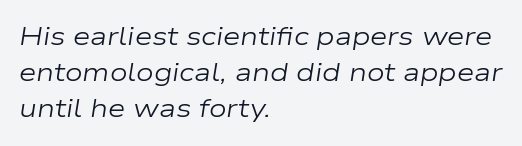
{"italic": "yes", "lean": "right", "slant_degrees": 9, "bold": "no", "underline": "no", "align": "left", "line_spacing": "normal", "line_spacing_ratio": 1.45, "letter_spacing": "normal", "letter_spacing_em": 0.0, "glyph_px": 25}
